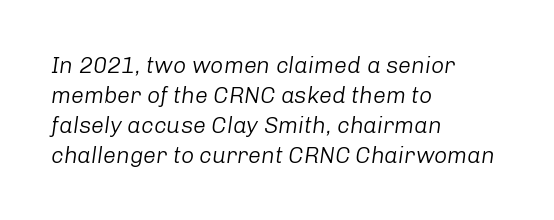
Horizontally, the lines are justified to the leading edge only. Stem width sits at or under what a default text font uses. Characters are canted at an angle relative to the baseline's perpendicular. The designer left line spacing at the default.
